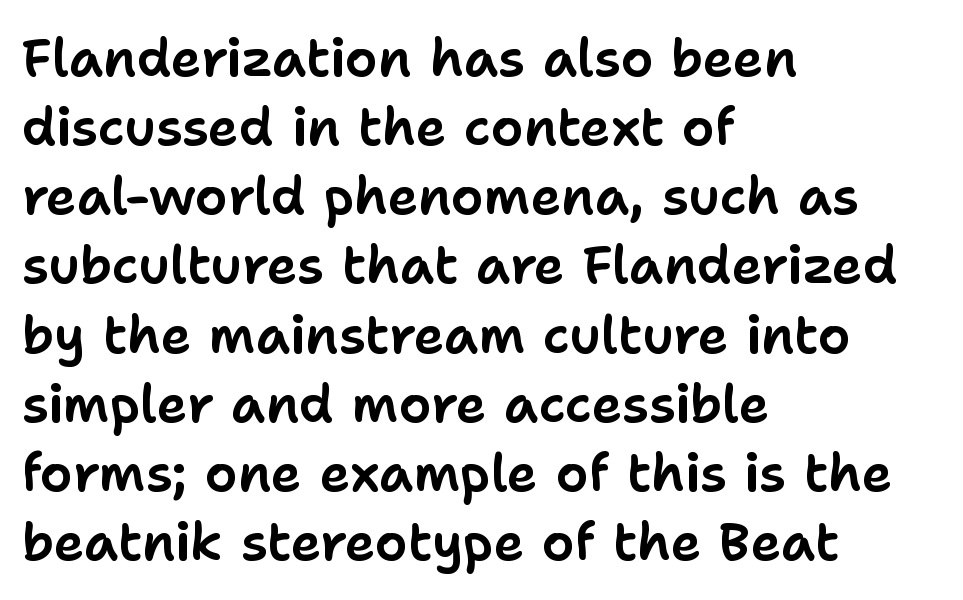
Q: Is the text italic (slanted)? A: No, it is upright.
Q: Is the typeface a serif or a sans-serif typeface? A: Sans-serif.
Q: Is the text underlined? A: No.
Q: How is the paragraph aligned? A: Left-aligned.
Q: Is the spacing between letters normal or unusually wide? A: Normal.
Q: Is the spacing between lines tight, normal or loose? A: Normal.
Q: Width (condensed, normal, or wide)? A: Normal.
Q: Stroke contrast? A: Low.
Q: x-height? A: Medium.
Q: Monospaced? A: No.
